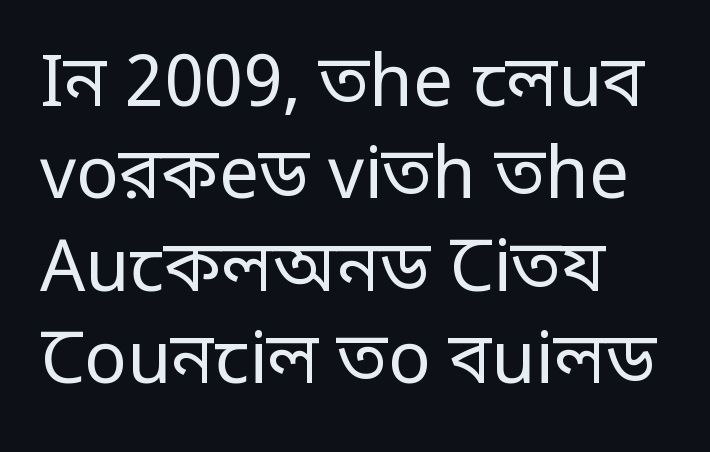
The image shows 71 px regular-weight, condensed sans-serif type, upright; set left-aligned, normal line spacing (1.3x), normal letter spacing, not underlined; low stroke contrast.
